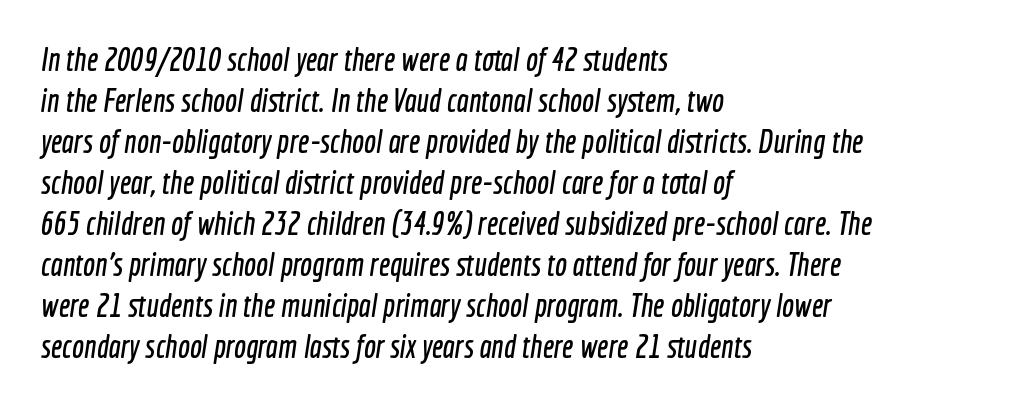
The image shows 32 px condensed sans-serif type; set left-aligned, normal line spacing (1.28x), normal letter spacing, not underlined; a medium x-height.
